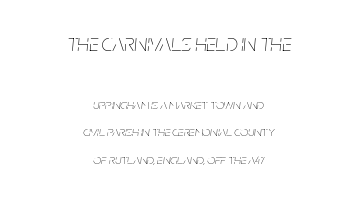
Q: Is the text bold? A: No.
Q: Is the text italic (slanted)? A: Yes, it leans right by about 5 degrees.
Q: Is the text underlined? A: No.
Q: How is the paragraph aligned? A: Centered.
Q: Is the spacing between letters normal or unusually wide? A: Normal.
Q: Is the spacing between lines tight, normal or loose? A: Loose.
Q: Which block of text is set in a larger size, the first (top) or the second (bottom)? A: The first (top) one.
